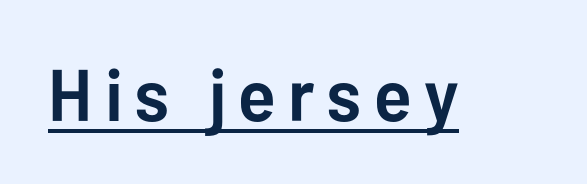
The letters stand straight up with perfectly vertical stems. This is heavy type, rendered in bold. Glance below the letters and you will spot a drawn line. You can tell from the bare stems that sans-serif type was used.
